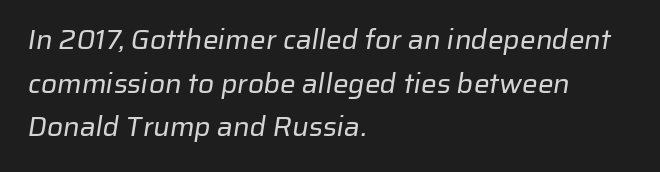
Q: Is the text bold? A: No.
Q: Is the typeface a serif or a sans-serif typeface? A: Sans-serif.
Q: Is the text underlined? A: No.
Q: How is the paragraph aligned? A: Left-aligned.
Q: Is the spacing between letters normal or unusually wide? A: Normal.
Q: Is the spacing between lines tight, normal or loose? A: Normal.
Q: Width (condensed, normal, or wide)? A: Normal.
Q: Stroke contrast? A: Low.
Q: x-height? A: Medium.
Q: Monospaced? A: No.
